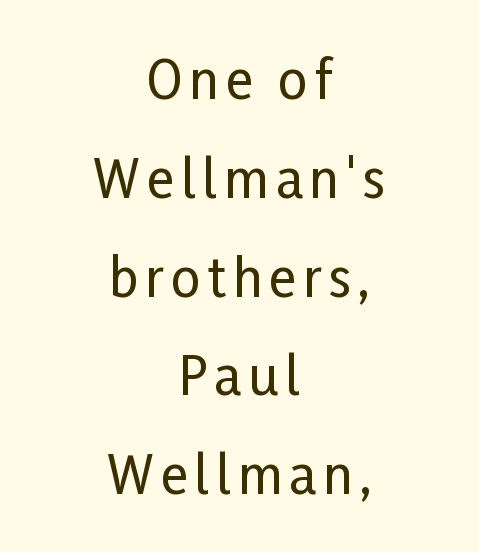
{"serif": "no", "italic": "no", "width": "condensed", "stroke_contrast": "low", "x_height": "medium", "monospaced": "no", "underline": "no", "align": "center", "line_spacing": "loose", "line_spacing_ratio": 1.9, "glyph_px": 52}
